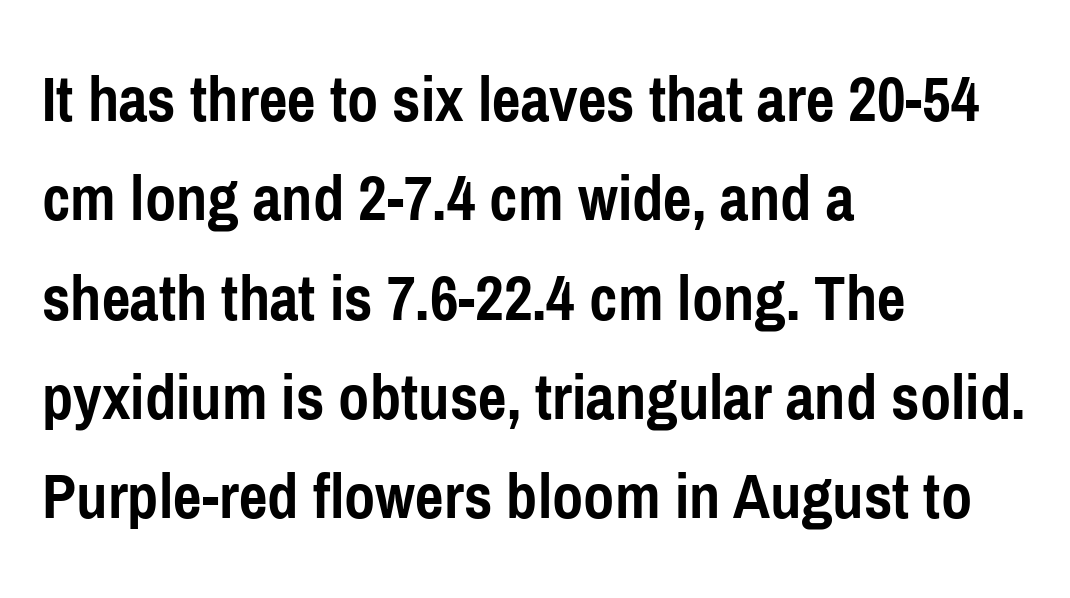
{"serif": "no", "italic": "no", "bold": "yes", "weight": "semibold", "width": "condensed", "stroke_contrast": "low", "x_height": "medium", "monospaced": "no", "underline": "no", "align": "left", "line_spacing": "normal", "line_spacing_ratio": 1.46, "letter_spacing": "normal", "letter_spacing_em": 0.0, "glyph_px": 68}
